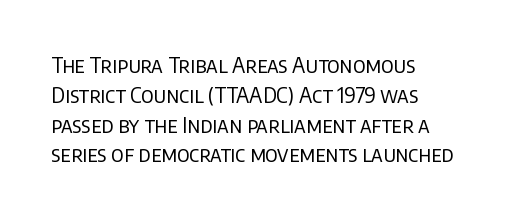
Q: Is the text bold? A: No.
Q: Is the text italic (slanted)? A: No, it is upright.
Q: Is the text underlined? A: No.
Q: How is the paragraph aligned? A: Left-aligned.
Q: Is the spacing between letters normal or unusually wide? A: Normal.
Q: Is the spacing between lines tight, normal or loose? A: Normal.
